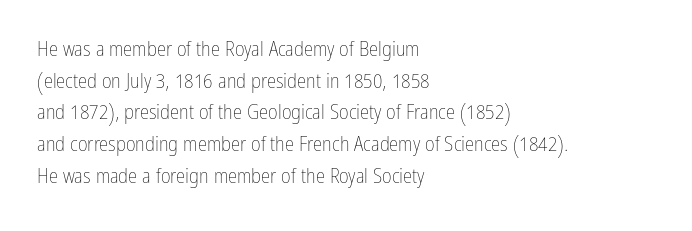
The image shows 21 px text type, upright; set left-aligned, normal line spacing (1.51x), normal letter spacing, not underlined.
